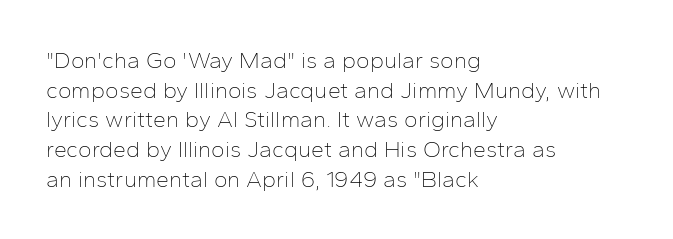
{"italic": "no", "bold": "no", "underline": "no", "align": "left", "line_spacing": "normal", "line_spacing_ratio": 1.29, "letter_spacing": "normal", "letter_spacing_em": 0.0, "glyph_px": 23}
